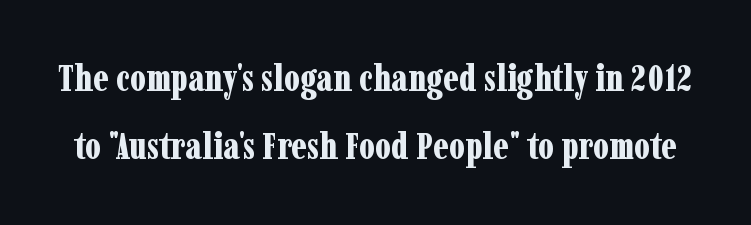
{"serif": "yes", "italic": "no", "bold": "yes", "weight": "bold", "width": "condensed", "stroke_contrast": "low", "x_height": "medium", "monospaced": "no", "underline": "no", "line_spacing_ratio": 1.85, "letter_spacing": "normal", "letter_spacing_em": 0.0, "glyph_px": 37}
